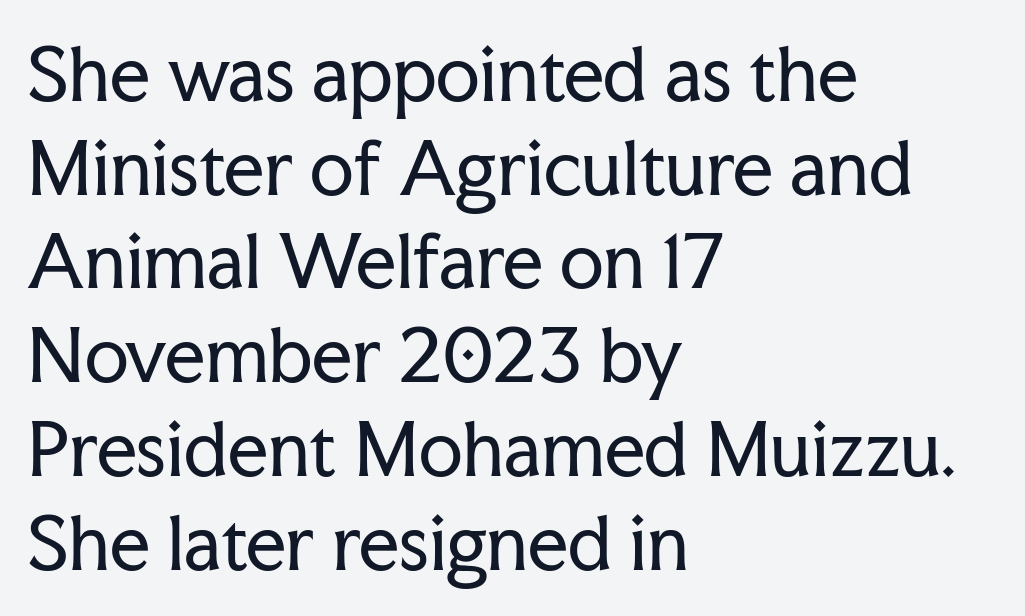
The image shows 71 px regular-weight serif type, upright; set left-aligned, normal line spacing (1.32x), normal letter spacing, not underlined; low stroke contrast and a medium x-height.
